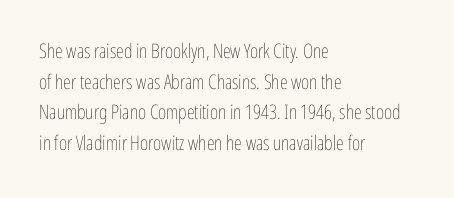
Q: Is the text bold? A: No.
Q: Is the text italic (slanted)? A: No, it is upright.
Q: Is the text underlined? A: No.
Q: How is the paragraph aligned? A: Left-aligned.
Q: Is the spacing between letters normal or unusually wide? A: Normal.
Q: Is the spacing between lines tight, normal or loose? A: Normal.
